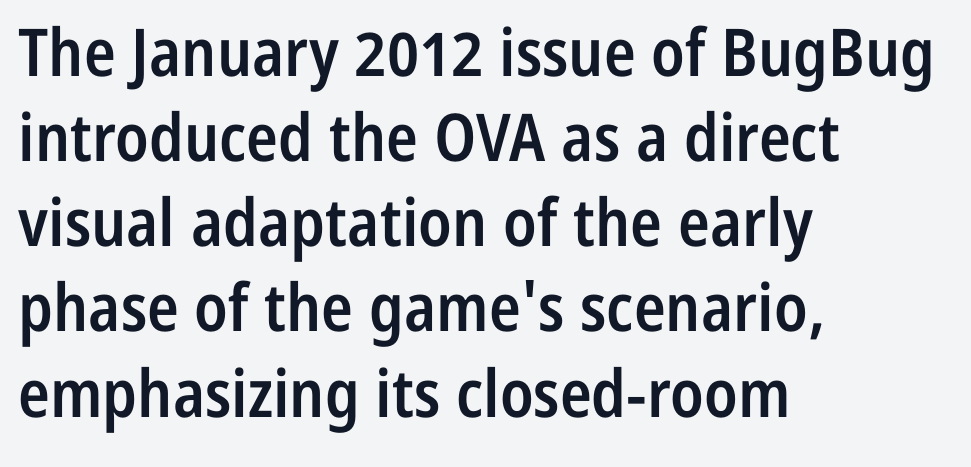
The image shows 66 px semibold, condensed sans-serif type, upright; set left-aligned, normal line spacing (1.29x), normal letter spacing, not underlined; low stroke contrast and a medium x-height.
